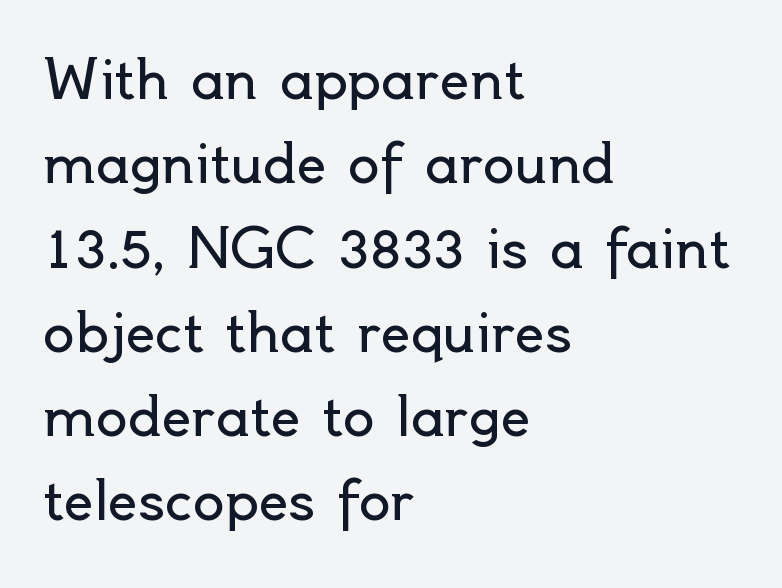
Horizontal bands of white between lines are of average thickness. Compared with a typical body face, this is equally light or lighter still. Tracking here is standard; glyphs follow each other at the usual distance. Does the type have serifs? No, each stem ends abruptly.
